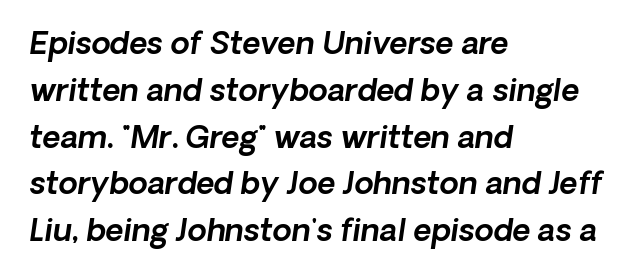
{"serif": "no", "width": "normal", "x_height": "medium", "monospaced": "no", "underline": "no", "align": "left", "line_spacing": "normal", "line_spacing_ratio": 1.51, "letter_spacing": "normal", "letter_spacing_em": 0.0, "glyph_px": 31}
